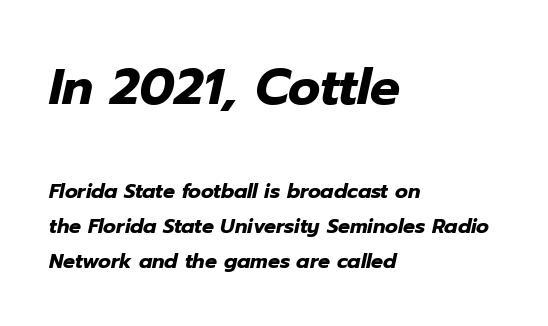
Q: Is the text bold? A: Yes.
Q: Is the text italic (slanted)? A: Yes, it leans right by about 12 degrees.
Q: Is the text underlined? A: No.
Q: How is the paragraph aligned? A: Left-aligned.
Q: Is the spacing between letters normal or unusually wide? A: Normal.
Q: Which block of text is set in a larger size, the first (top) or the second (bottom)? A: The first (top) one.
Q: Width (condensed, normal, or wide)? A: Normal.
Q: Stroke contrast? A: Low.
Q: x-height? A: Medium.
Q: Monospaced? A: No.
